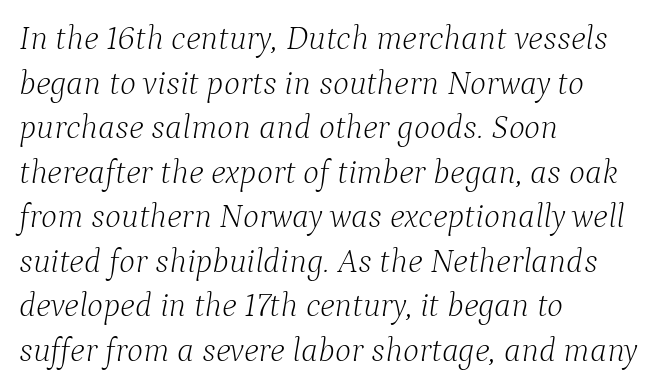
Varying glyph widths throughout — classic text-font behaviour. Descenders are the only things crossing below the line. Is the stroke heavy? The answer is a plain regular-or-lighter. This sample is left-justified, so line endings fall wherever the words run out. Unlike a clean sans, this face finishes its strokes with serifs. Is there much room between lines? A standard amount, neither cramped nor airy.
